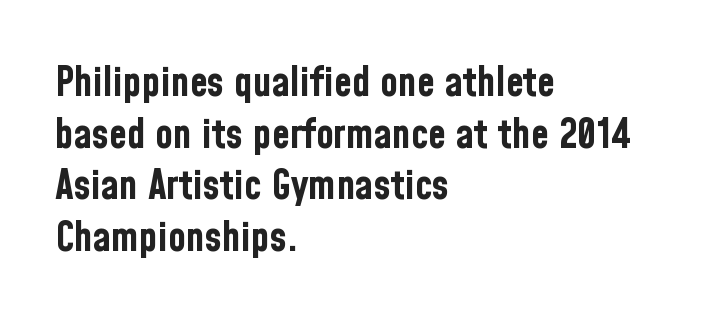
The letters are bold, with thick, heavy strokes. If you measured baseline to baseline, you'd find a middling distance. Does the lettering tilt? It doesn't — this is upright. There is no visible air inserted between adjacent glyphs.
